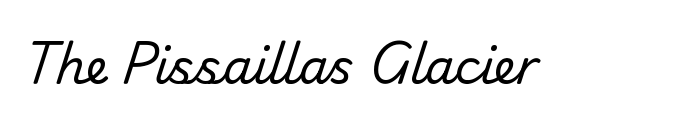
The image shows 47 px regular-weight sans-serif type; set normal letter spacing, not underlined; low stroke contrast and a small x-height.
